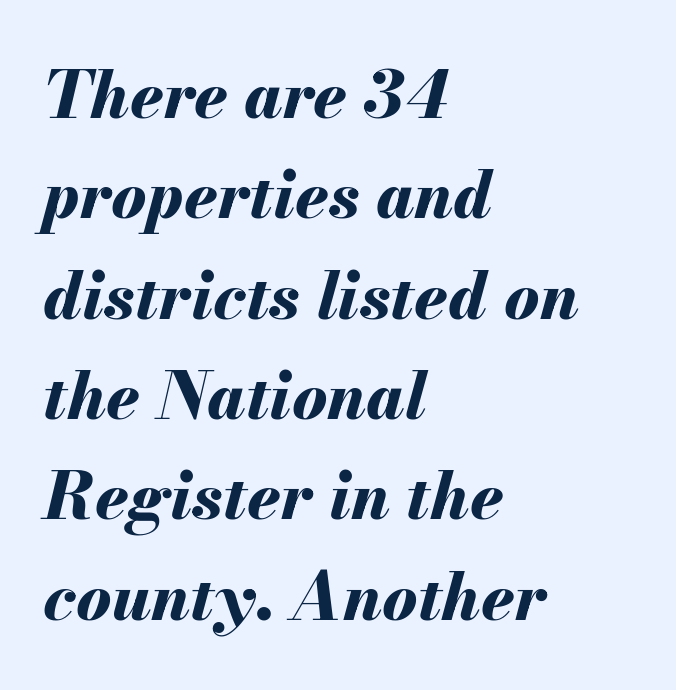
Set as a true bold cut, around the 700 mark. The space directly below the letters is spotless. This is oblique type, the kind used for emphasis or titles. Caption: multi-line text, flush left, ragged right. Proportional: the letters do not fall into vertical columns. Summary of vertical rhythm: regular, with standard interline spacing.
